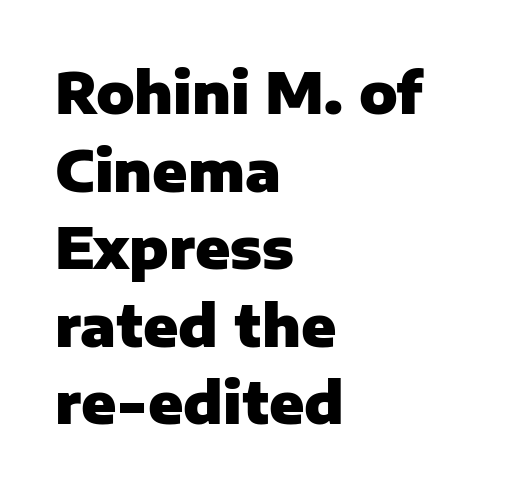
Q: Is the text bold? A: Yes.
Q: Is the text italic (slanted)? A: No, it is upright.
Q: Is the typeface a serif or a sans-serif typeface? A: Sans-serif.
Q: Is the text underlined? A: No.
Q: How is the paragraph aligned? A: Left-aligned.
Q: Is the spacing between letters normal or unusually wide? A: Normal.
Q: Is the spacing between lines tight, normal or loose? A: Normal.
Q: Width (condensed, normal, or wide)? A: Normal.
Q: Stroke contrast? A: Low.
Q: x-height? A: Medium.
Q: Monospaced? A: No.
